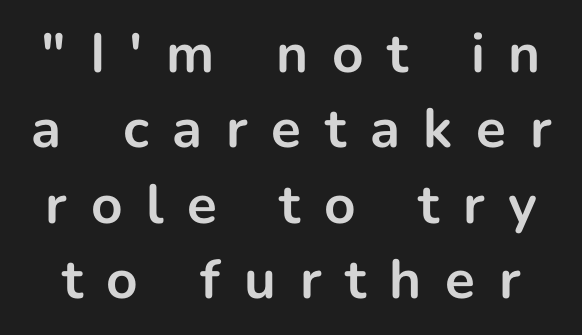
The image shows 55 px bold sans-serif type, upright; set normal line spacing (1.37x), unusually wide letter spacing (+0.43 em), not underlined; low stroke contrast and a medium x-height.
